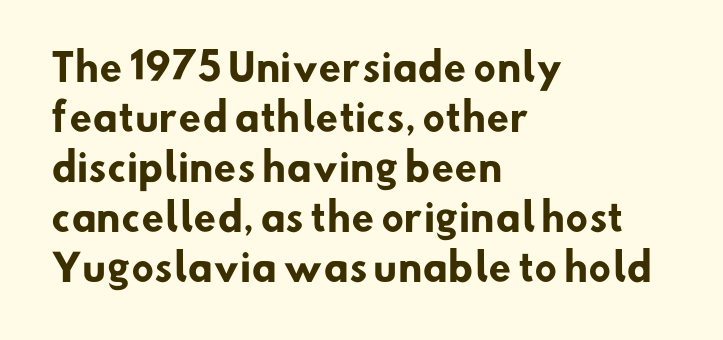
The image shows 37 px heavy sans-serif type; set left-aligned, normal line spacing (1.35x), normal letter spacing, not underlined; low stroke contrast and a small x-height.
